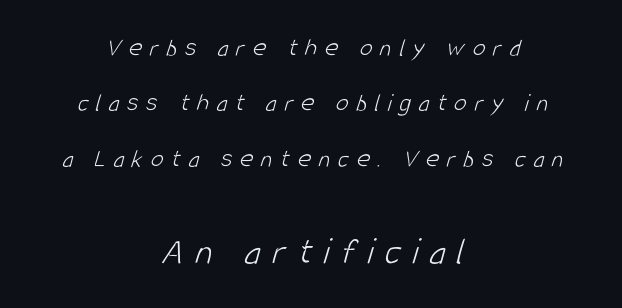
Q: Is the text bold? A: No.
Q: Is the typeface a serif or a sans-serif typeface? A: Sans-serif.
Q: Is the text underlined? A: No.
Q: How is the paragraph aligned? A: Centered.
Q: Is the spacing between letters normal or unusually wide? A: Unusually wide.
Q: Is the spacing between lines tight, normal or loose? A: Loose.
Q: Which block of text is set in a larger size, the first (top) or the second (bottom)? A: The second (bottom) one.
Q: Width (condensed, normal, or wide)? A: Condensed.
Q: Stroke contrast? A: Low.
Q: x-height? A: Large.
Q: Monospaced? A: No.
